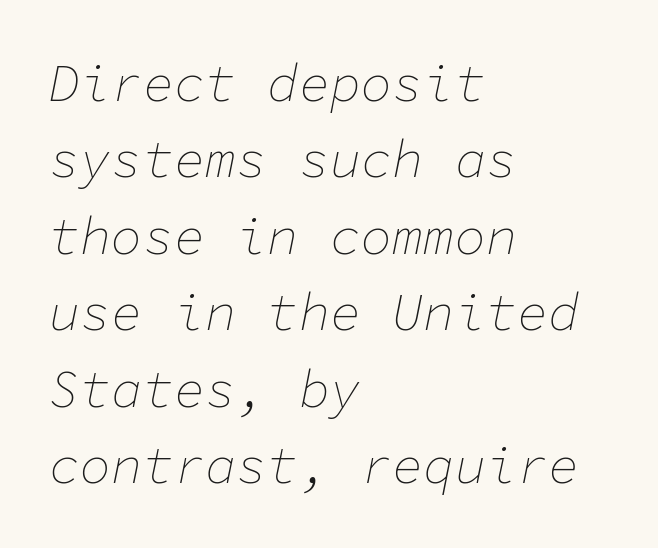
Characters are canted at an angle relative to the baseline's perpendicular. These glyphs show unthickened strokes, regular width or finer. Is the block centered? No — it sits flush against the left margin. You could call the tracking neutral — neither tight nor loose. A typesetter would call this leading conventional body-copy spacing.
